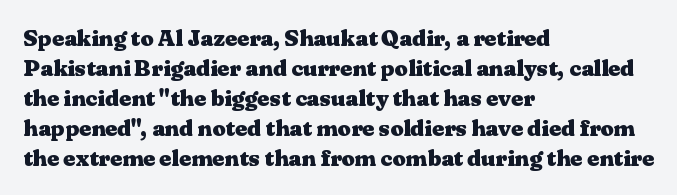
Designer's note — italics off, roman on. Clear beneath every line of the passage. Set as a true bold cut, around the 700 mark. How would I describe the line gaps? Plain and ordinary.
